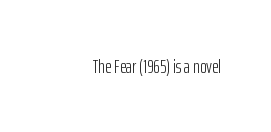
Q: Is the text bold? A: No.
Q: Is the text italic (slanted)? A: No, it is upright.
Q: Is the text underlined? A: No.
Q: How is the paragraph aligned? A: Right-aligned.
Q: Is the spacing between letters normal or unusually wide? A: Normal.
